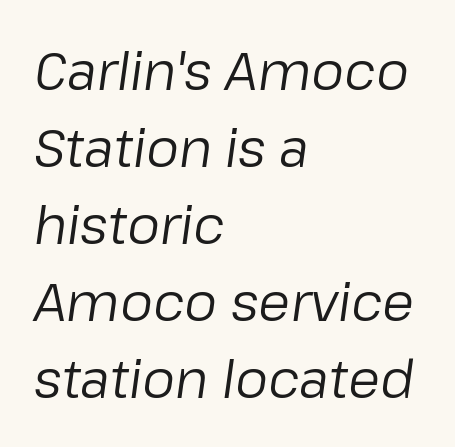
{"italic": "yes", "lean": "right", "slant_degrees": 8, "bold": "no", "weight": "regular", "width": "normal", "stroke_contrast": "low", "x_height": "medium", "monospaced": "no", "underline": "no", "align": "left", "line_spacing": "normal", "line_spacing_ratio": 1.48, "letter_spacing": "normal", "letter_spacing_em": 0.0, "glyph_px": 52}
